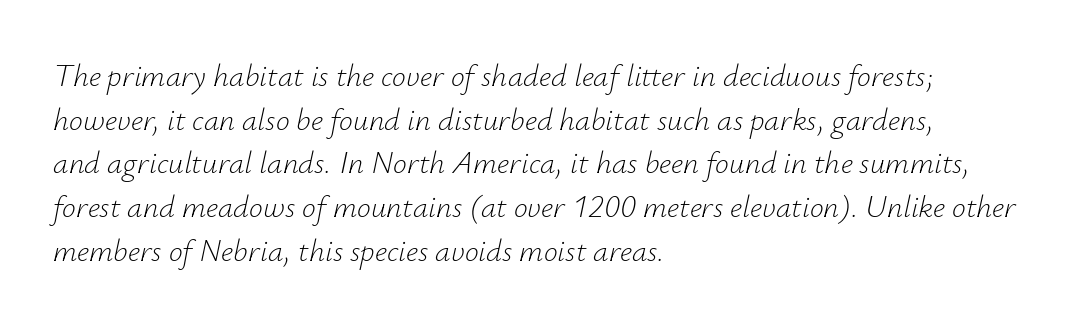
{"italic": "yes", "lean": "right", "slant_degrees": 12, "bold": "no", "weight": "light", "width": "normal", "stroke_contrast": "low", "x_height": "small", "monospaced": "no", "underline": "no", "align": "left", "line_spacing": "normal", "line_spacing_ratio": 1.41, "letter_spacing": "normal", "letter_spacing_em": 0.0, "glyph_px": 31}
